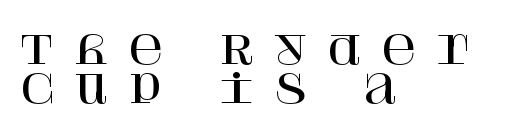
Quick note: not italic, upright. The string is rendered with underlining switched off. A serif font was chosen for this passage. The space between consecutive lines is stingy.
